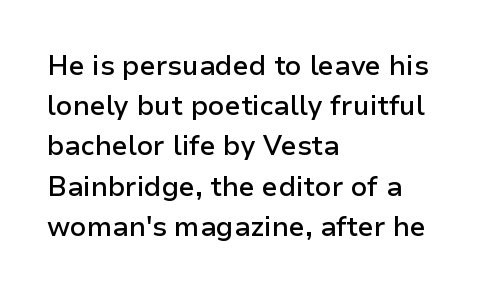
The paragraph has a hard left edge and a soft right edge. Nobody drew a line under any word here. Notice how descenders clear the ascenders below comfortably — that's standard leading. Its strokes are somewhat broadened, the hallmark of semibold type. The axis of the letterforms is exactly vertical. The letterforms sit shoulder to shoulder at normal distance.
